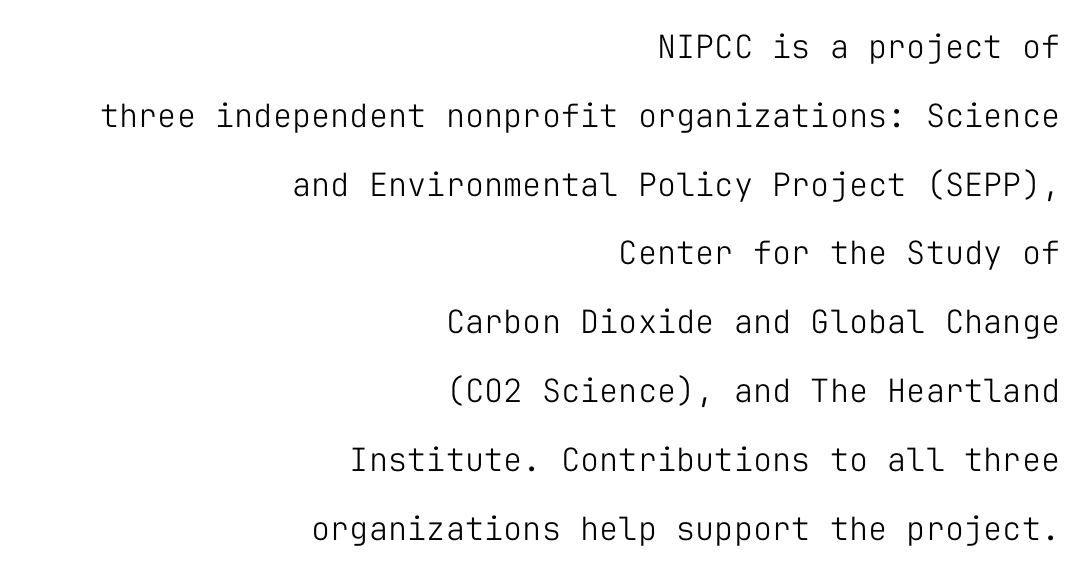
{"serif": "no", "italic": "no", "bold": "no", "weight": "light", "width": "normal", "stroke_contrast": "low", "x_height": "medium", "monospaced": "yes", "underline": "no", "align": "right", "line_spacing": "loose", "line_spacing_ratio": 2.15, "letter_spacing": "normal", "letter_spacing_em": 0.0, "glyph_px": 32}
